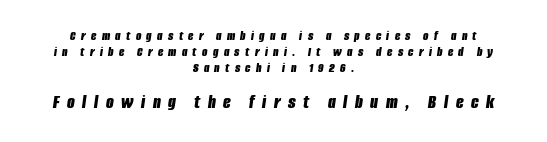
The image shows 20 px bold type, italic (leaning right); set centered, tight line spacing (1.13x), unusually wide letter spacing (+0.38 em), not underlined; the second (bottom) block is 1.43x larger.
